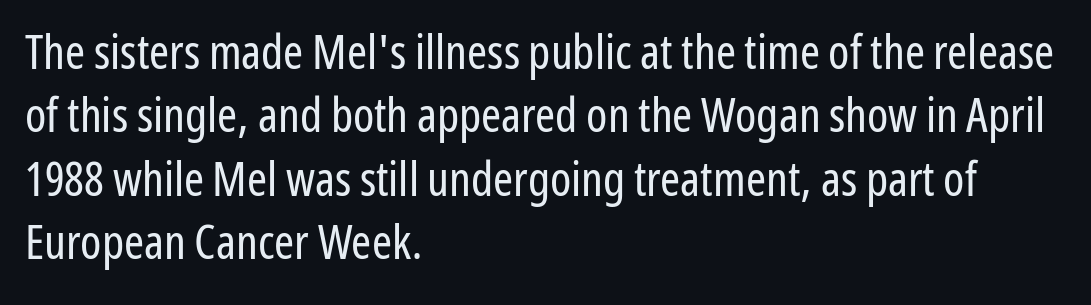
The image shows 48 px regular-weight, condensed sans-serif type, upright; set left-aligned, normal line spacing (1.32x), normal letter spacing, not underlined; low stroke contrast and a medium x-height.
